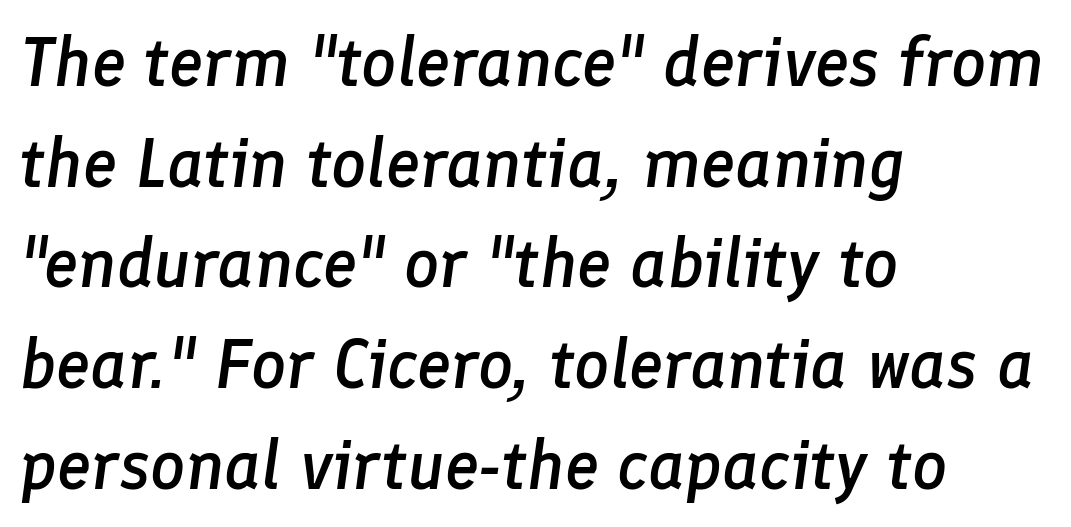
{"italic": "yes", "lean": "right", "slant_degrees": 8, "bold": "semi", "weight": "semibold", "width": "normal", "stroke_contrast": "low", "x_height": "medium", "monospaced": "no", "underline": "no", "align": "left", "line_spacing": "normal", "line_spacing_ratio": 1.46, "letter_spacing": "normal", "letter_spacing_em": 0.0, "glyph_px": 69}
